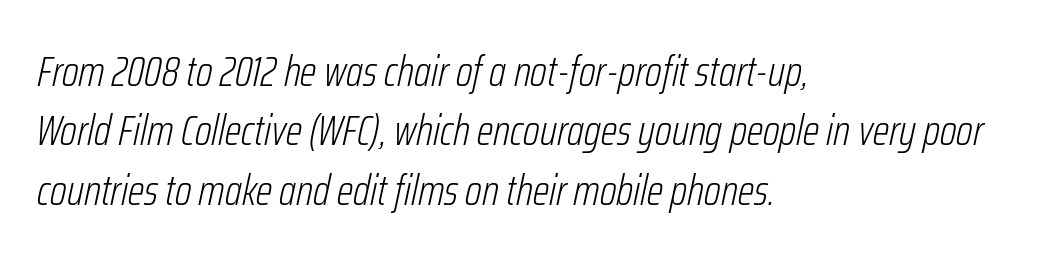
The image shows 43 px light, condensed type, italic (leaning right); set left-aligned, normal line spacing (1.38x), normal letter spacing, not underlined; low stroke contrast and a medium x-height.
